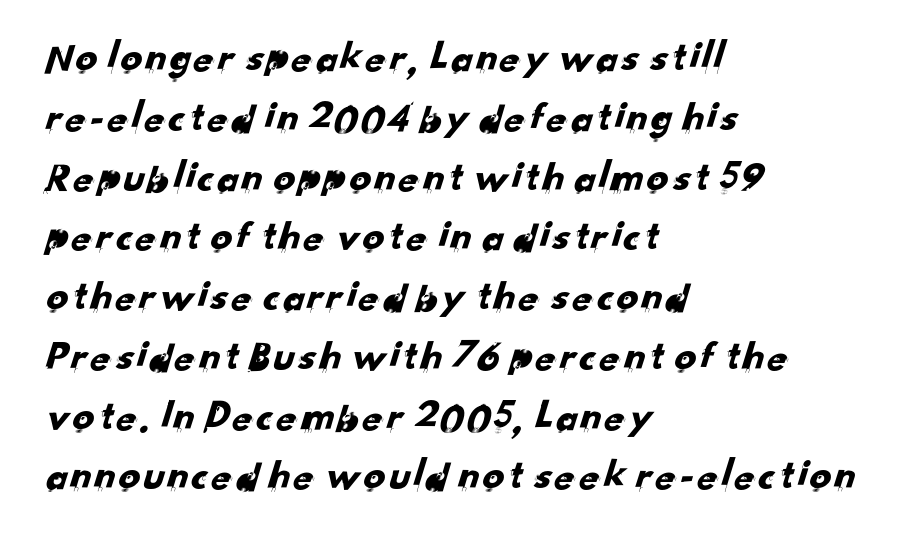
The image shows 43 px sans-serif type; set left-aligned, normal line spacing (1.39x), normal letter spacing, not underlined; low stroke contrast and a small x-height.
